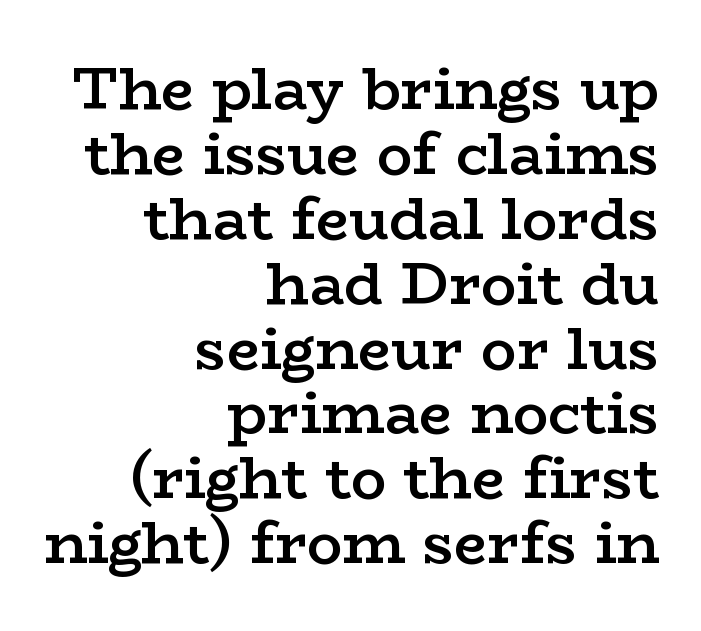
{"serif": "yes", "italic": "no", "bold": "semi", "weight": "semibold", "width": "wide", "stroke_contrast": "low", "x_height": "medium", "monospaced": "no", "underline": "no", "align": "right", "line_spacing": "tight", "line_spacing_ratio": 1.1, "letter_spacing": "normal", "letter_spacing_em": 0.0, "glyph_px": 59}
